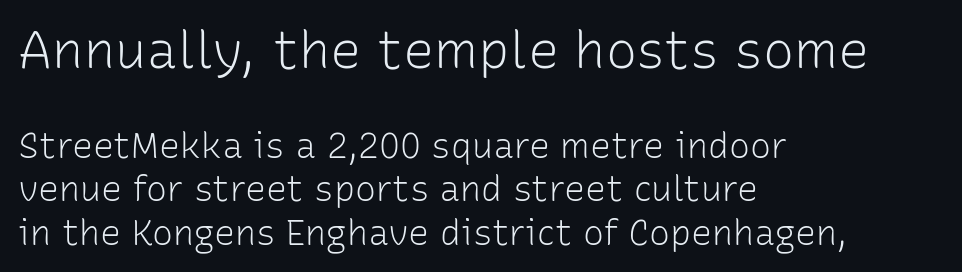
{"serif": "no", "italic": "no", "bold": "no", "weight": "light", "width": "normal", "stroke_contrast": "low", "x_height": "medium", "monospaced": "no", "underline": "no", "align": "left", "line_spacing_ratio": 1.24, "letter_spacing": "normal", "letter_spacing_em": 0.0, "larger_block": "first", "size_ratio": 1.49, "glyph_px": 52}
